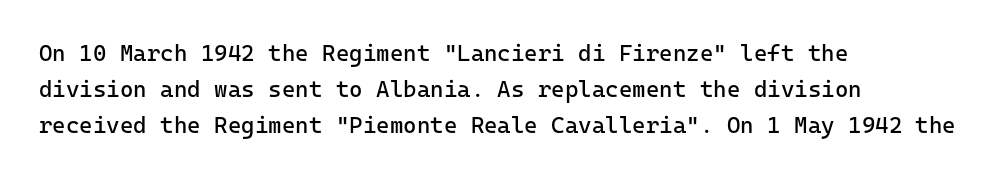
Q: Is the text bold? A: No.
Q: Is the text italic (slanted)? A: No, it is upright.
Q: Is the text underlined? A: No.
Q: How is the paragraph aligned? A: Left-aligned.
Q: Is the spacing between letters normal or unusually wide? A: Normal.
Q: Is the spacing between lines tight, normal or loose? A: Normal.
